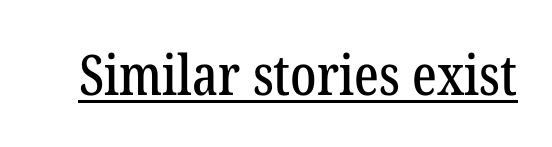
Examine the stroke ends and you'll spot serifs. Spacing between characters is what you'd get straight out of the box. The type sits square on the baseline with zero lean. The rendering uses natural spacing where letterforms have individual widths. Caption: lettering with a line underneath.
